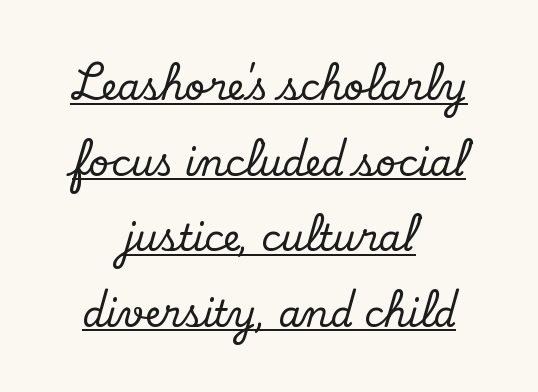
The image shows 36 px serif type; set centered, loose line spacing (2.1x), normal letter spacing, underlined; low stroke contrast and a small x-height.
